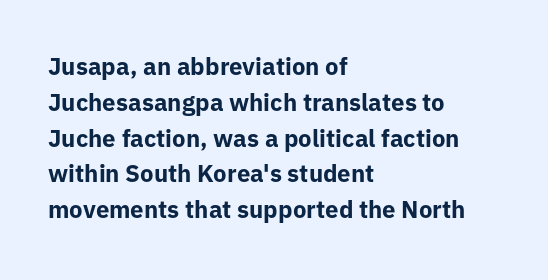
Italic: no, the glyphs are upright roman. Reading down the column, the eye jumps a familiar distance to each next line. Each row of text sits above clean, open space. Chunky letters — that's bold for sure.
